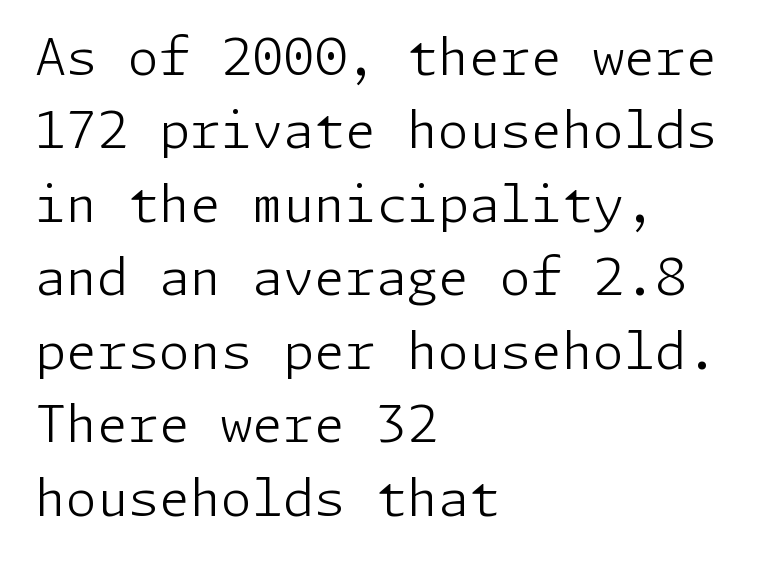
Q: Is the text bold? A: No.
Q: Is the text italic (slanted)? A: No, it is upright.
Q: Is the typeface a serif or a sans-serif typeface? A: Sans-serif.
Q: Is the text underlined? A: No.
Q: How is the paragraph aligned? A: Left-aligned.
Q: Is the spacing between letters normal or unusually wide? A: Normal.
Q: Is the spacing between lines tight, normal or loose? A: Normal.
Q: Width (condensed, normal, or wide)? A: Normal.
Q: Stroke contrast? A: Low.
Q: x-height? A: Medium.
